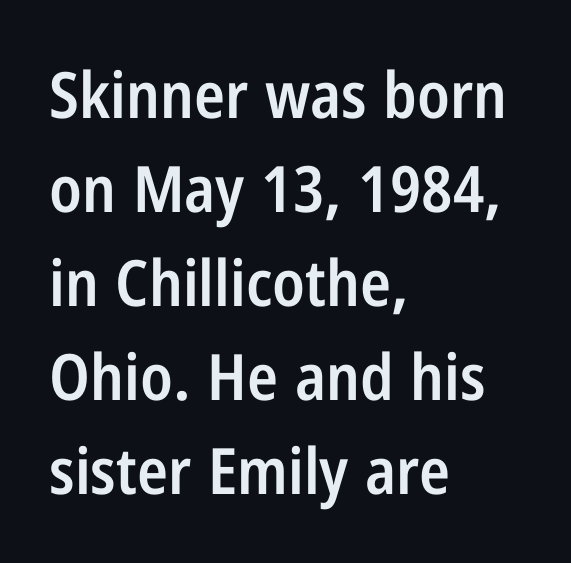
The image shows 64 px semibold, condensed sans-serif type, upright; set left-aligned, normal line spacing (1.47x), normal letter spacing, not underlined; low stroke contrast and a medium x-height.
